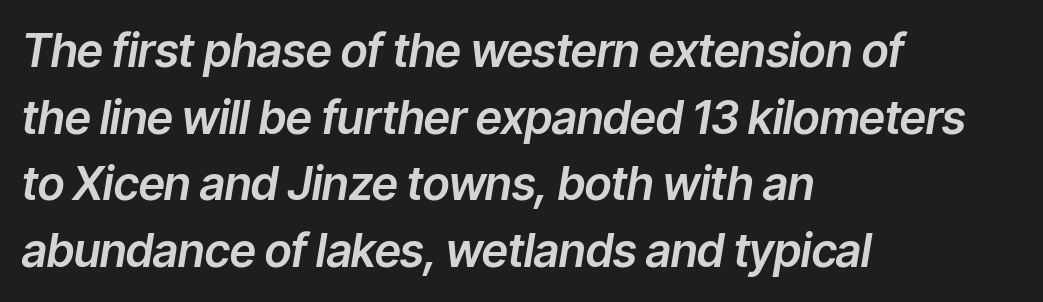
The image shows 46 px text type, italic (leaning right); set left-aligned, normal line spacing (1.45x), normal letter spacing, not underlined; low stroke contrast and a medium x-height.
